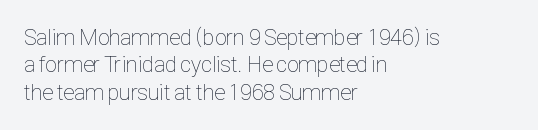
{"italic": "no", "bold": "no", "underline": "no", "align": "left", "line_spacing_ratio": 1.24, "letter_spacing": "normal", "letter_spacing_em": 0.0, "glyph_px": 22}
